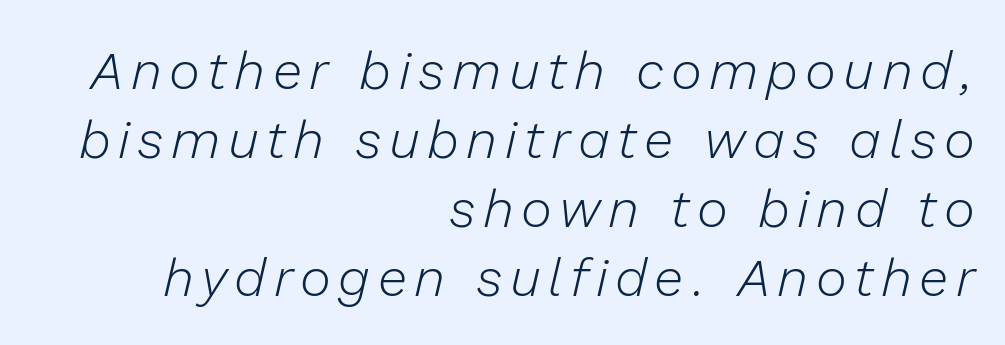
Q: Is the text bold? A: No.
Q: Is the text italic (slanted)? A: Yes, it leans right by about 13 degrees.
Q: Is the text underlined? A: No.
Q: How is the paragraph aligned? A: Right-aligned.
Q: Is the spacing between lines tight, normal or loose? A: Normal.
Q: Width (condensed, normal, or wide)? A: Normal.
Q: Stroke contrast? A: Low.
Q: x-height? A: Medium.
Q: Monospaced? A: No.
